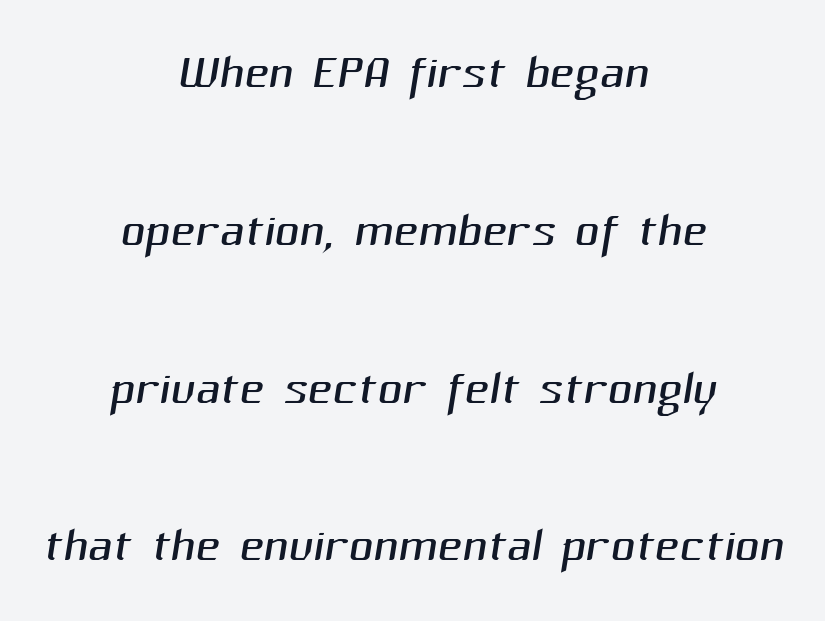
{"serif": "no", "bold": "no", "weight": "light", "width": "normal", "stroke_contrast": "medium", "x_height": "medium", "monospaced": "no", "underline": "no", "align": "center", "line_spacing": "loose", "line_spacing_ratio": 2.32, "letter_spacing": "normal", "letter_spacing_em": 0.0, "glyph_px": 68}
